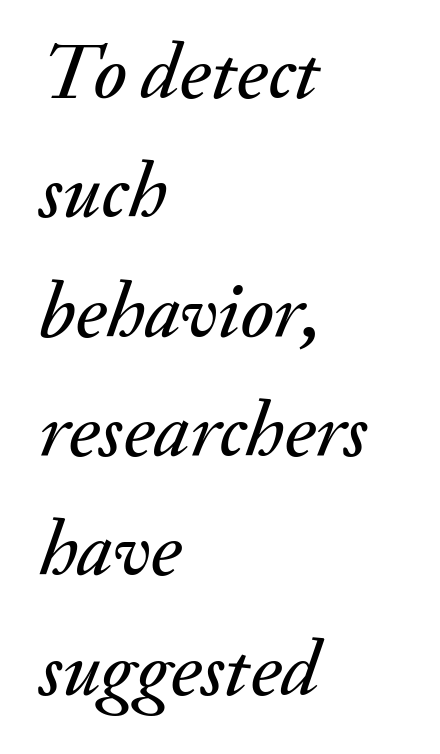
The image shows 78 px text type, italic (leaning right); set left-aligned, normal line spacing (1.53x), normal letter spacing, not underlined; medium stroke contrast and a small x-height.
